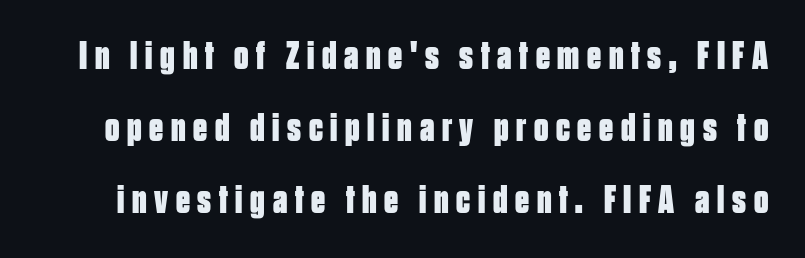
Q: Is the text bold? A: Yes.
Q: Is the text italic (slanted)? A: No, it is upright.
Q: Is the typeface a serif or a sans-serif typeface? A: Sans-serif.
Q: Is the text underlined? A: No.
Q: Width (condensed, normal, or wide)? A: Condensed.
Q: Stroke contrast? A: Low.
Q: x-height? A: Large.
Q: Monospaced? A: No.
